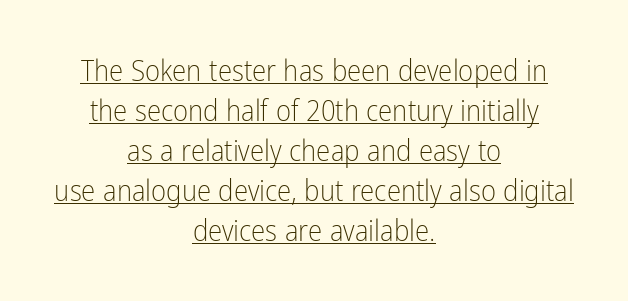
{"serif": "no", "italic": "no", "bold": "no", "weight": "light", "width": "condensed", "stroke_contrast": "low", "x_height": "medium", "monospaced": "no", "underline": "yes", "align": "center", "line_spacing": "normal", "line_spacing_ratio": 1.38, "letter_spacing": "normal", "letter_spacing_em": 0.0, "glyph_px": 29}
